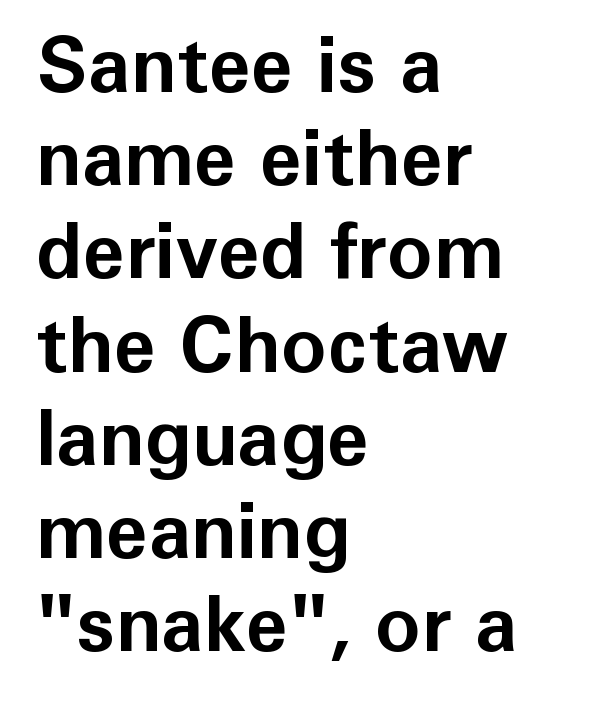
The image shows 77 px bold sans-serif type, upright; set left-aligned, line spacing 1.21x, normal letter spacing, not underlined; low stroke contrast and a medium x-height.
